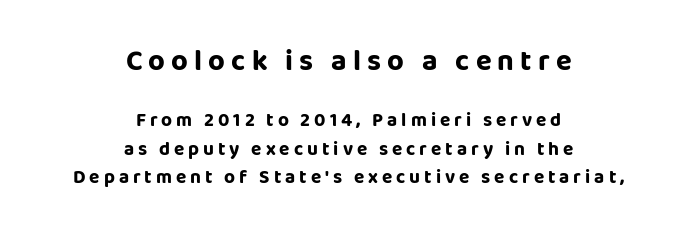
The image shows 29 px bold sans-serif type, upright; set centered, normal line spacing (1.51x), unusually wide letter spacing (+0.21 em), not underlined; the first (top) block is 1.53x larger; low stroke contrast and a large x-height.
